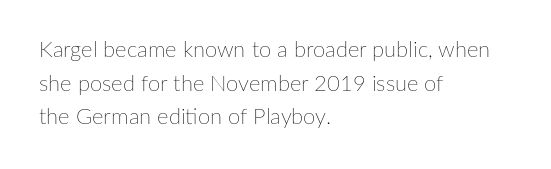
Unbolded letterforms with no extra heft. The letterforms sit shoulder to shoulder at normal distance. Line spacing here is normal. Glance below the letters and you will spot only blank space. Visually the block forms a straight wall on the left and a jagged coastline on the right.
